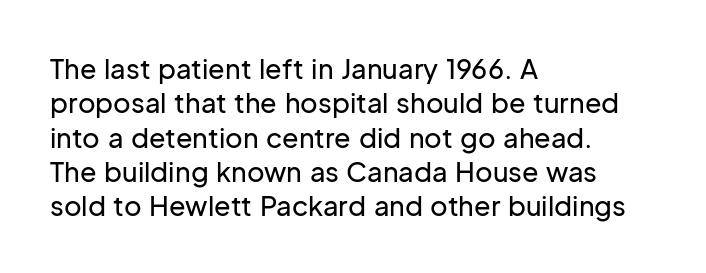
The image shows 27 px text type, upright; set left-aligned, normal line spacing (1.27x), normal letter spacing, not underlined.
